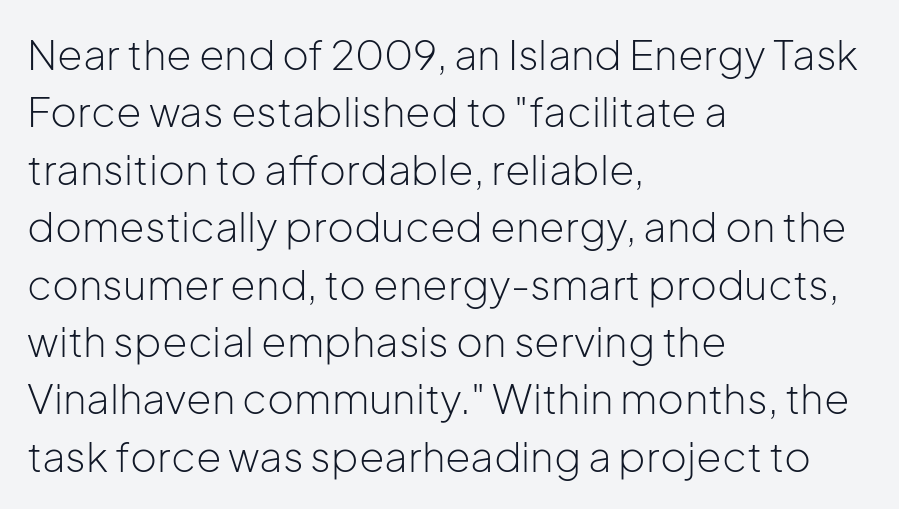
{"serif": "no", "italic": "no", "bold": "no", "weight": "light", "width": "normal", "stroke_contrast": "low", "x_height": "medium", "monospaced": "no", "underline": "no", "align": "left", "line_spacing": "normal", "line_spacing_ratio": 1.4, "letter_spacing": "normal", "letter_spacing_em": 0.0, "glyph_px": 41}
